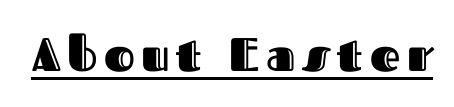
Notice how a bar underscores the lettering throughout. The specimen reads as upright at a glance. Think of a printed novel: that variable character pitch is what you see here.
